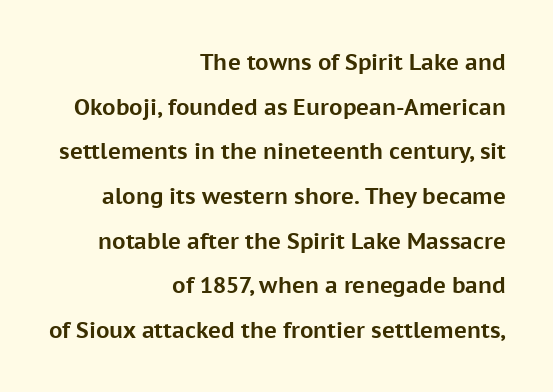
The image shows 22 px bold type, upright; set right-aligned, loose line spacing (2.03x), normal letter spacing, not underlined.
